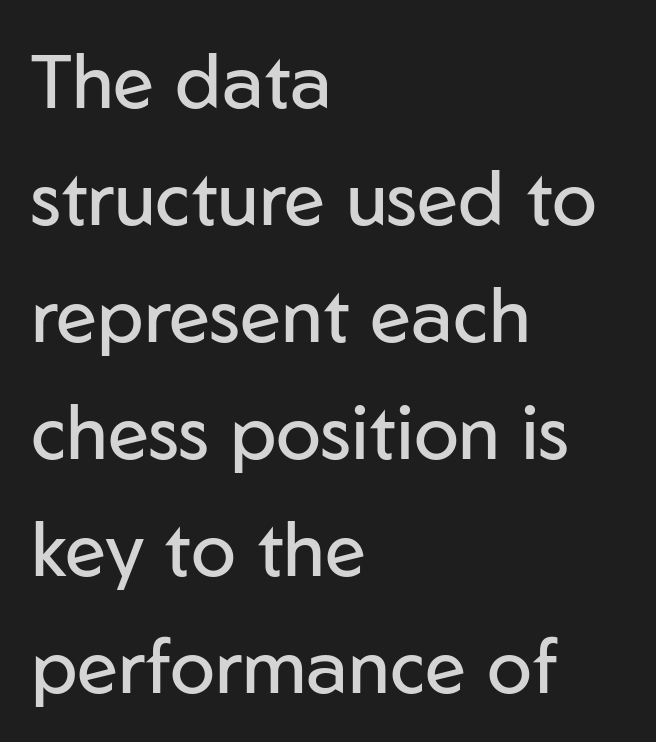
Q: Is the text bold? A: No.
Q: Is the text italic (slanted)? A: No, it is upright.
Q: Is the typeface a serif or a sans-serif typeface? A: Sans-serif.
Q: Is the text underlined? A: No.
Q: How is the paragraph aligned? A: Left-aligned.
Q: Is the spacing between letters normal or unusually wide? A: Normal.
Q: Is the spacing between lines tight, normal or loose? A: Normal.
Q: Width (condensed, normal, or wide)? A: Normal.
Q: Stroke contrast? A: Low.
Q: x-height? A: Medium.
Q: Monospaced? A: No.
